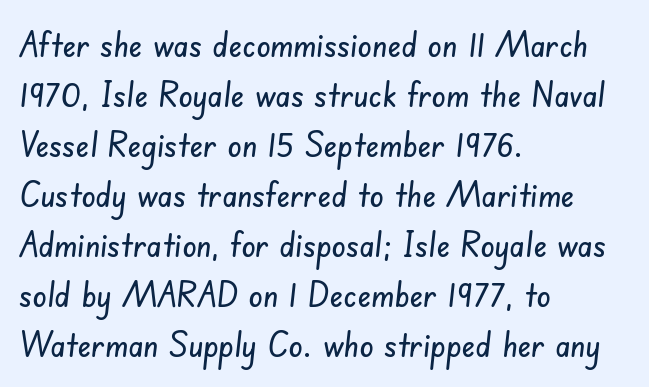
Students, observe: this is what conventionally led text looks like. Think of a printed novel: that variable character pitch is what you see here. The paragraph has a hard left edge and a soft right edge. This rendering employs a face without finishing strokes, i.e., a sans-serif. Default kerning and tracking; the words read as compact shapes. Each row of text sits above clean, open space.
